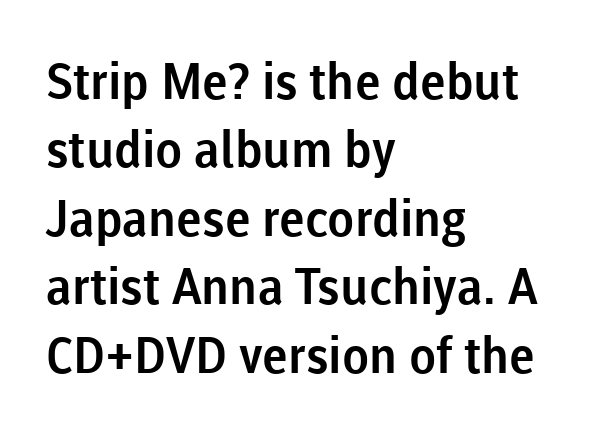
{"serif": "no", "italic": "no", "width": "normal", "stroke_contrast": "low", "x_height": "medium", "monospaced": "no", "underline": "no", "align": "left", "line_spacing": "normal", "line_spacing_ratio": 1.37, "letter_spacing": "normal", "letter_spacing_em": 0.0, "glyph_px": 50}
